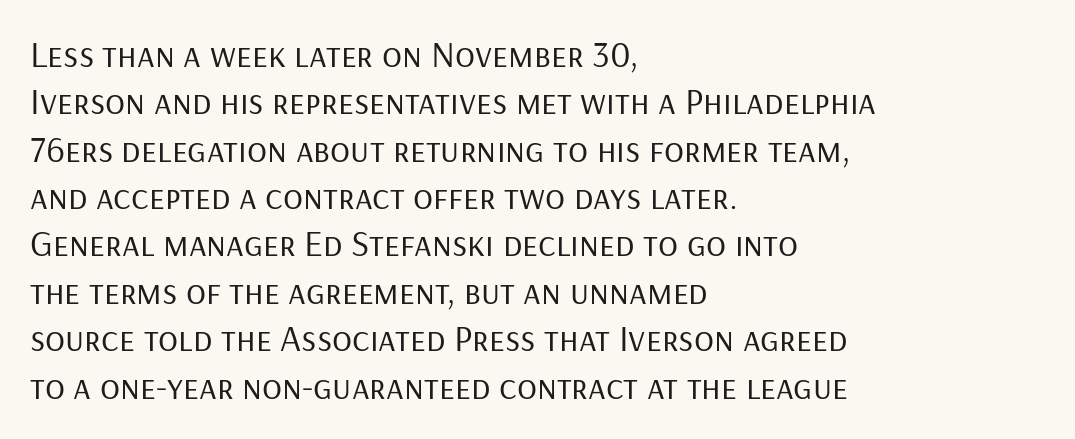
The image shows 37 px regular-weight sans-serif type, upright; set left-aligned, normal line spacing (1.28x), normal letter spacing, not underlined; low stroke contrast and a medium x-height.
